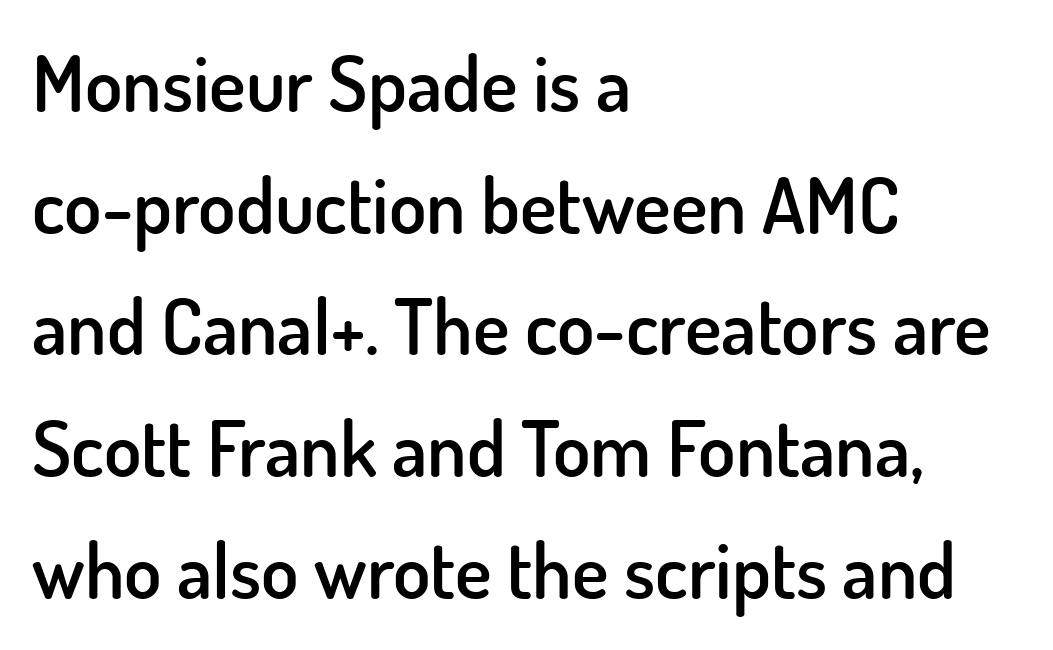
Q: Is the text bold? A: Semi-bold.
Q: Is the text italic (slanted)? A: No, it is upright.
Q: Is the typeface a serif or a sans-serif typeface? A: Sans-serif.
Q: Is the text underlined? A: No.
Q: How is the paragraph aligned? A: Left-aligned.
Q: Is the spacing between letters normal or unusually wide? A: Normal.
Q: Is the spacing between lines tight, normal or loose? A: Normal.
Q: Width (condensed, normal, or wide)? A: Normal.
Q: Stroke contrast? A: Low.
Q: x-height? A: Small.
Q: Monospaced? A: No.
